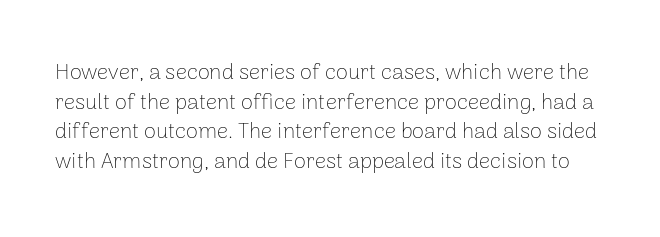
Does extra space separate the letters? No, they use regular spacing. A normal amount of white space separates one row of letters from the next. Stems and bowls with no extra thickness — not bold. Underline: absent.
